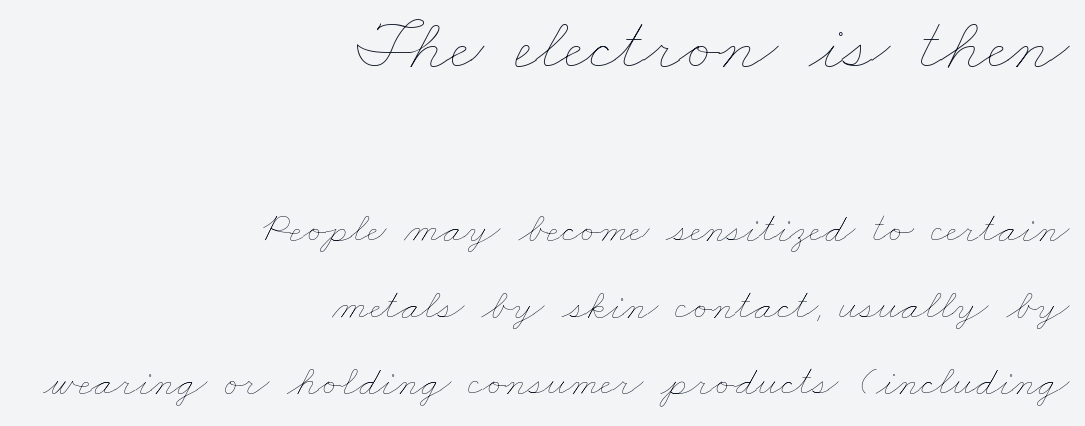
The image shows 76 px thin, wide type; set right-aligned, line spacing 1.78x, normal letter spacing, not underlined; the first (top) block is 1.77x larger; low stroke contrast and a small x-height.
